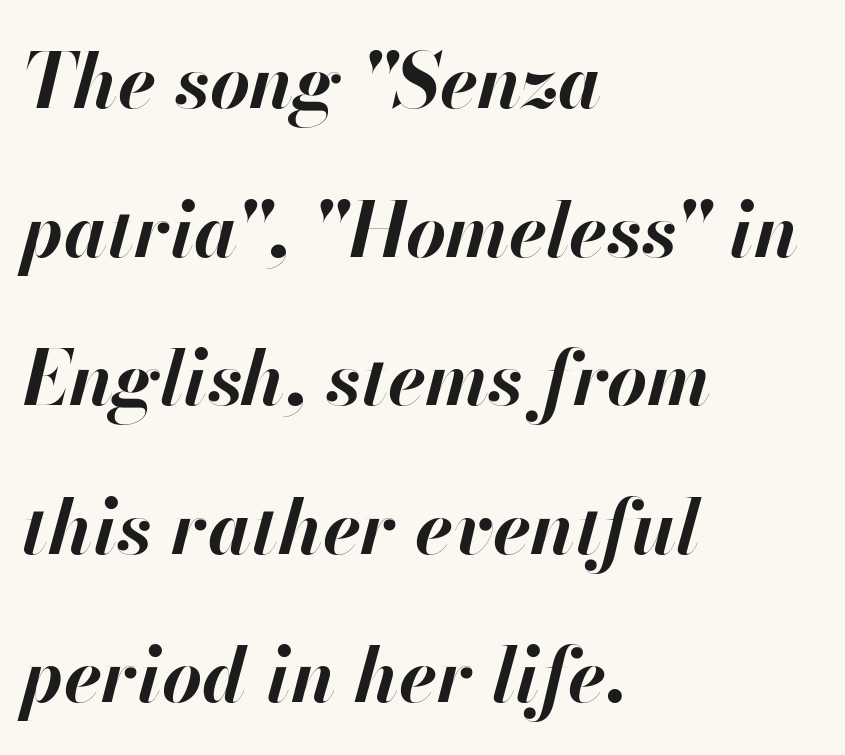
{"italic": "yes", "lean": "right", "slant_degrees": 13, "bold": "yes", "weight": "bold", "width": "normal", "stroke_contrast": "high", "x_height": "small", "monospaced": "no", "underline": "no", "align": "left", "line_spacing": "loose", "line_spacing_ratio": 1.93, "letter_spacing": "normal", "letter_spacing_em": 0.0, "glyph_px": 77}
